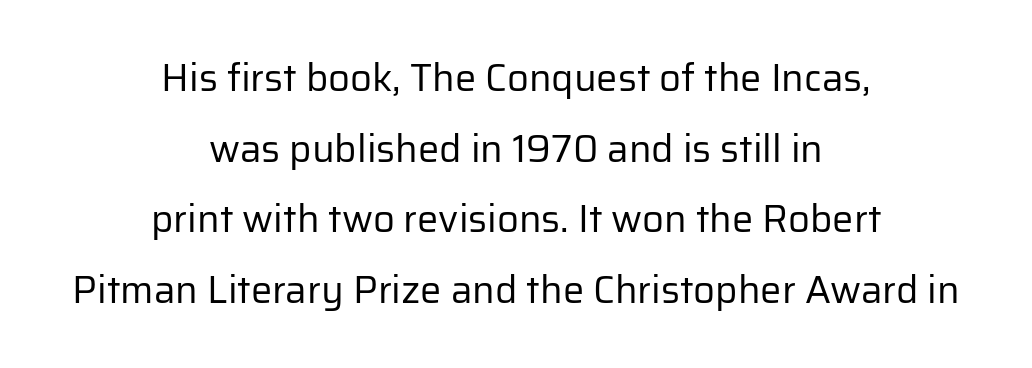
No heavy texture on the line: the type isn't bold. Looks like regular typesetting: each glyph gets only the width it needs. This sample is center-justified, so both line endings float freely. Letter spacing: default.
